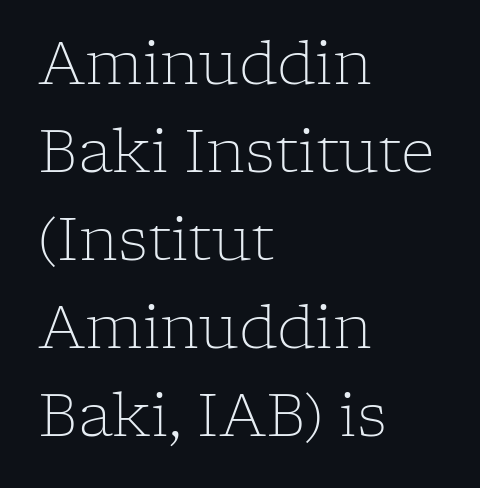
Q: Is the text bold? A: No.
Q: Is the text italic (slanted)? A: No, it is upright.
Q: Is the typeface a serif or a sans-serif typeface? A: Serif.
Q: Is the text underlined? A: No.
Q: How is the paragraph aligned? A: Left-aligned.
Q: Is the spacing between letters normal or unusually wide? A: Normal.
Q: Is the spacing between lines tight, normal or loose? A: Normal.
Q: Width (condensed, normal, or wide)? A: Normal.
Q: Stroke contrast? A: Low.
Q: x-height? A: Medium.
Q: Monospaced? A: No.
